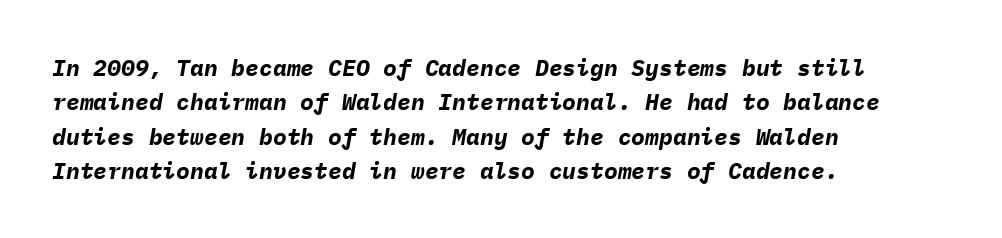
Q: Is the text bold? A: Yes.
Q: Is the text italic (slanted)? A: Yes, it leans right by about 9 degrees.
Q: Is the text underlined? A: No.
Q: How is the paragraph aligned? A: Left-aligned.
Q: Is the spacing between letters normal or unusually wide? A: Normal.
Q: Is the spacing between lines tight, normal or loose? A: Normal.
